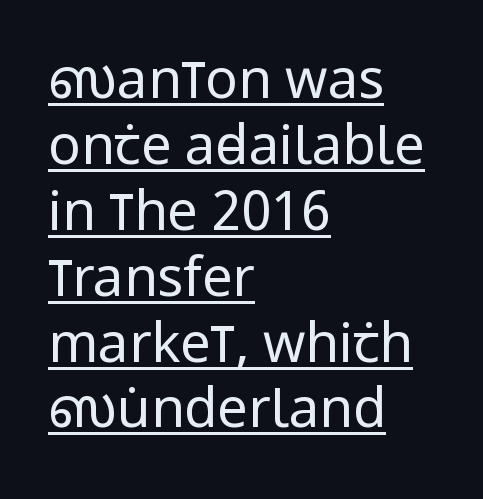
{"serif": "no", "italic": "no", "bold": "no", "weight": "regular", "width": "condensed", "stroke_contrast": "low", "x_height": "large", "monospaced": "no", "underline": "yes", "align": "left", "line_spacing_ratio": 1.22, "letter_spacing": "normal", "letter_spacing_em": 0.0, "glyph_px": 54}
